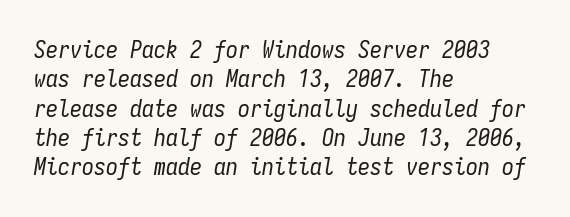
Q: Is the text bold? A: No.
Q: Is the text italic (slanted)? A: Yes, it leans right by about 9 degrees.
Q: Is the text underlined? A: No.
Q: How is the paragraph aligned? A: Left-aligned.
Q: Is the spacing between letters normal or unusually wide? A: Normal.
